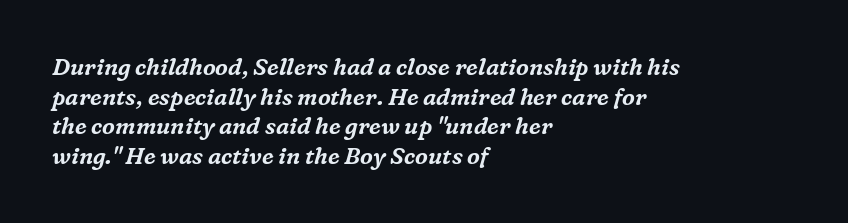
The image shows 23 px text type, italic (leaning right); set left-aligned, normal line spacing (1.29x), normal letter spacing, not underlined.
